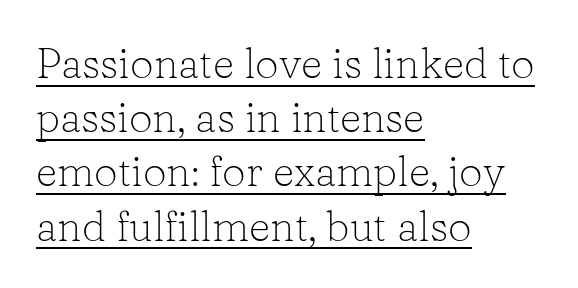
Q: Is the text bold? A: No.
Q: Is the text italic (slanted)? A: No, it is upright.
Q: Is the typeface a serif or a sans-serif typeface? A: Serif.
Q: Is the text underlined? A: Yes.
Q: How is the paragraph aligned? A: Left-aligned.
Q: Is the spacing between letters normal or unusually wide? A: Normal.
Q: Is the spacing between lines tight, normal or loose? A: Normal.
Q: Width (condensed, normal, or wide)? A: Normal.
Q: Stroke contrast? A: Low.
Q: x-height? A: Medium.
Q: Monospaced? A: No.
